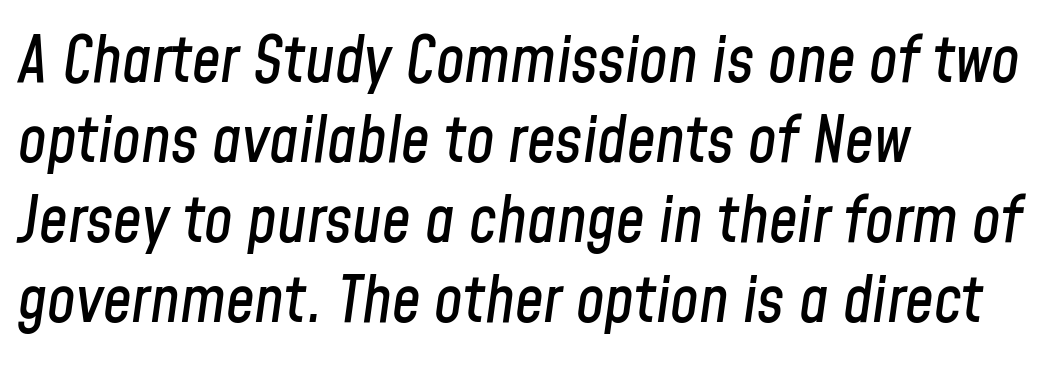
The image shows 64 px condensed type, italic (leaning right); set left-aligned, normal line spacing (1.25x), normal letter spacing, not underlined; low stroke contrast and a medium x-height.
